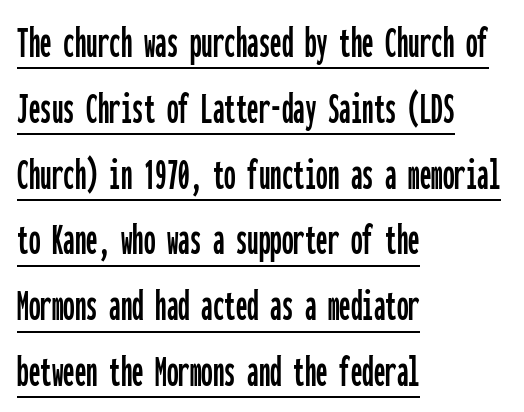
The image shows 46 px condensed sans-serif type, upright, monospaced; set left-aligned, normal line spacing (1.43x), normal letter spacing, underlined; low stroke contrast and a medium x-height.
